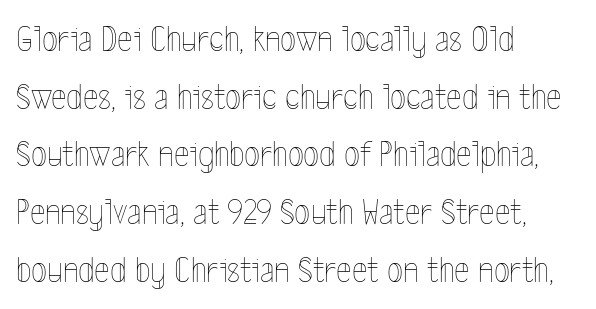
{"italic": "no", "bold": "no", "weight": "thin", "width": "condensed", "x_height": "medium", "monospaced": "no", "underline": "no", "align": "left", "line_spacing": "normal", "line_spacing_ratio": 1.56, "letter_spacing": "normal", "letter_spacing_em": 0.0, "glyph_px": 37}
